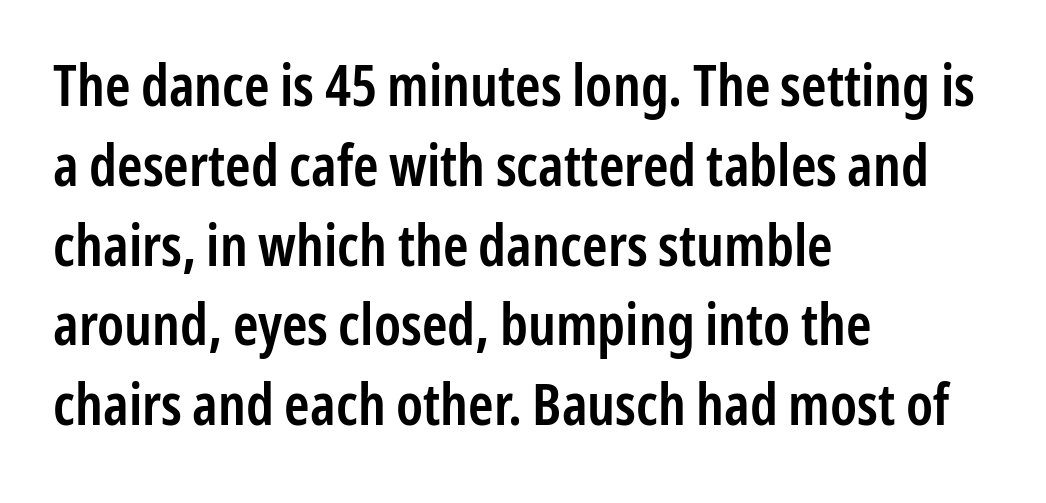
Italic? Not at all — the glyphs are vertical. The paragraph shown leans on its left margin. Between one letter and the next there's only the usual sliver of space. Descenders are the only things crossing below the line. A typesetter would call this proportional, since set widths differ per character.
